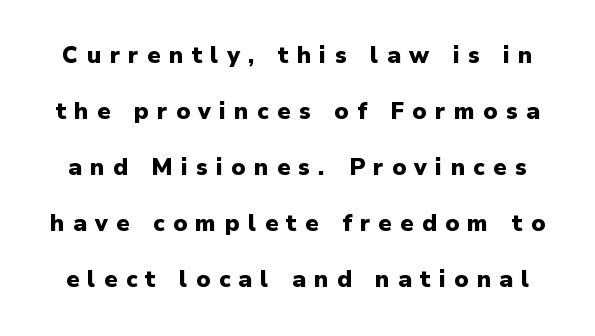
The image shows 23 px bold type, upright; set loose line spacing (2.44x), unusually wide letter spacing (+0.37 em), not underlined.
